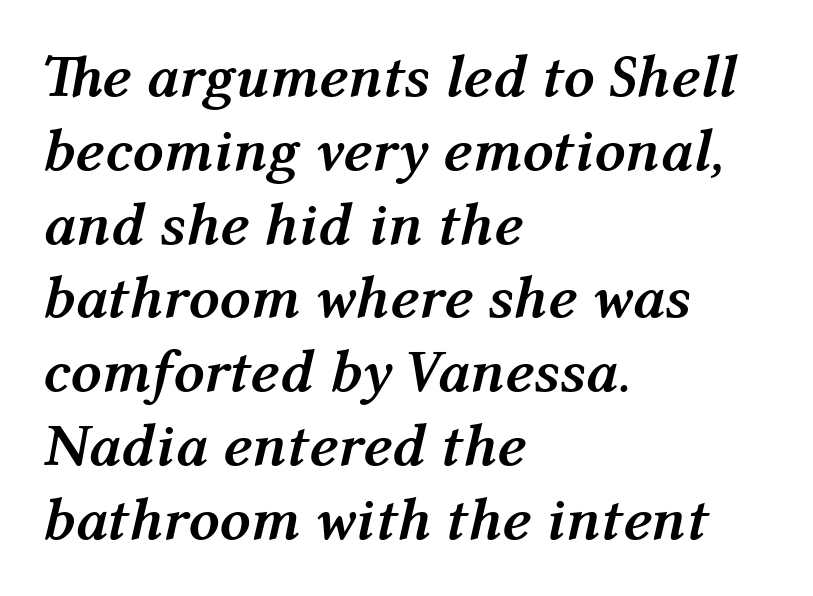
{"italic": "yes", "lean": "right", "slant_degrees": 12, "bold": "yes", "weight": "semibold", "width": "normal", "stroke_contrast": "medium", "x_height": "medium", "monospaced": "no", "underline": "no", "align": "left", "line_spacing_ratio": 1.21, "letter_spacing": "normal", "letter_spacing_em": 0.0, "glyph_px": 61}
